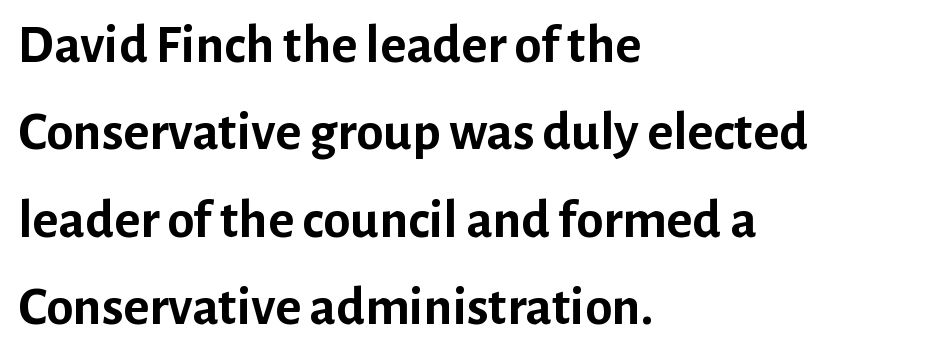
A bare baseline throughout the passage. You can tell it's not italic because the verticals are truly vertical. Is the block centered? No — it sits flush against the left margin. Regular leading.
